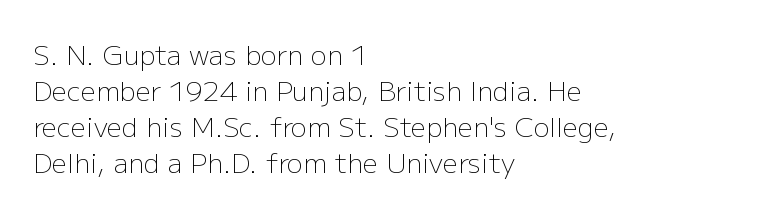
{"italic": "no", "bold": "no", "underline": "no", "align": "left", "line_spacing": "normal", "line_spacing_ratio": 1.33, "letter_spacing": "normal", "letter_spacing_em": 0.0, "glyph_px": 27}
